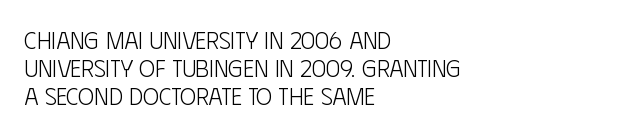
{"italic": "no", "bold": "no", "underline": "no", "align": "left", "line_spacing_ratio": 1.17, "letter_spacing": "normal", "letter_spacing_em": 0.0, "glyph_px": 24}
